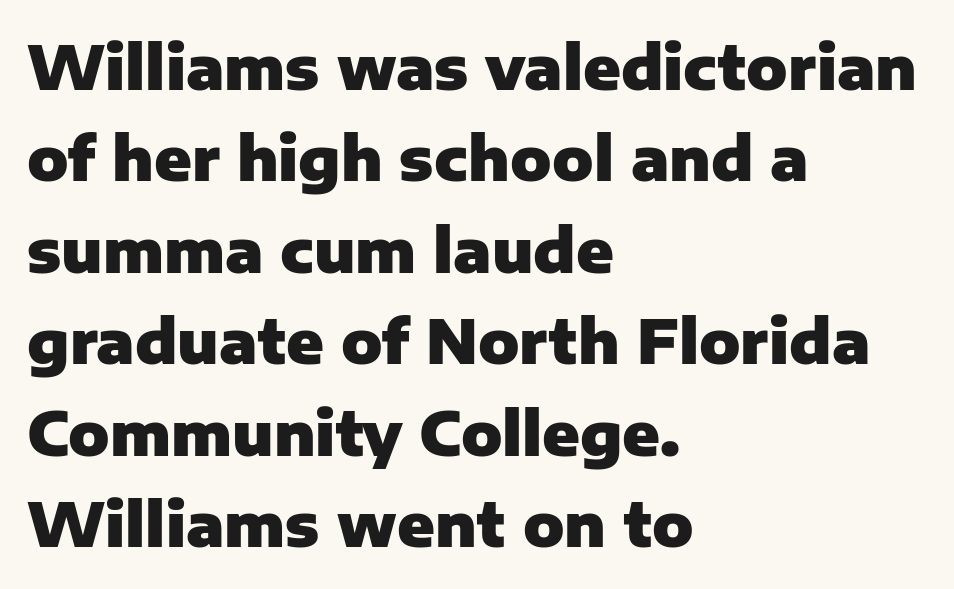
The image shows 61 px heavy sans-serif type, upright; set left-aligned, normal line spacing (1.5x), normal letter spacing, not underlined; low stroke contrast and a medium x-height.
